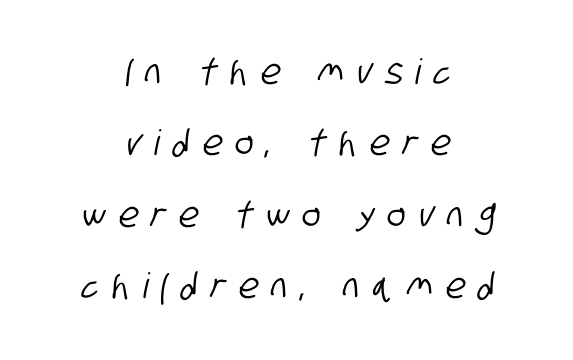
{"serif": "no", "width": "condensed", "stroke_contrast": "low", "x_height": "large", "monospaced": "no", "underline": "no", "align": "center", "line_spacing": "loose", "line_spacing_ratio": 2.04, "letter_spacing": "wide", "letter_spacing_em": 0.38, "glyph_px": 35}
